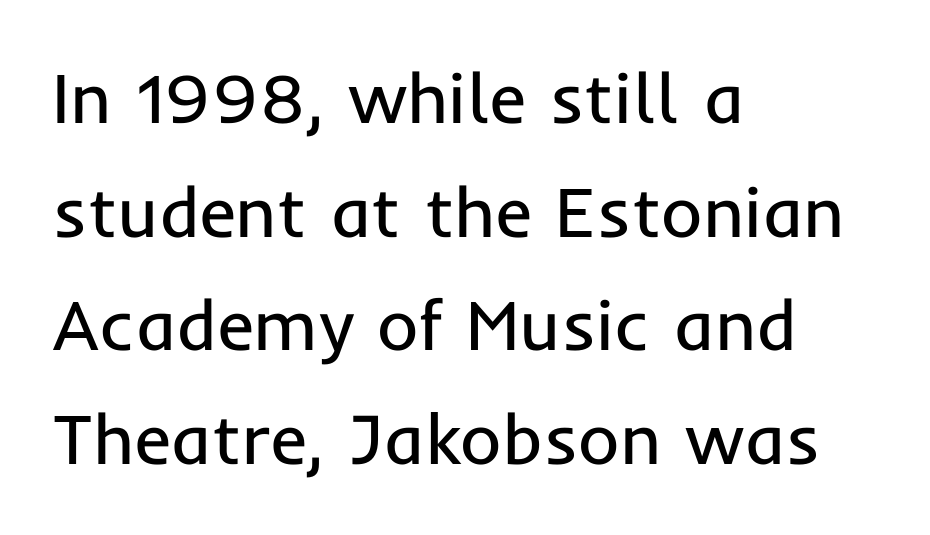
The image shows 71 px regular-weight sans-serif type, upright; set left-aligned, normal line spacing (1.6x), normal letter spacing, not underlined; low stroke contrast and a medium x-height.
